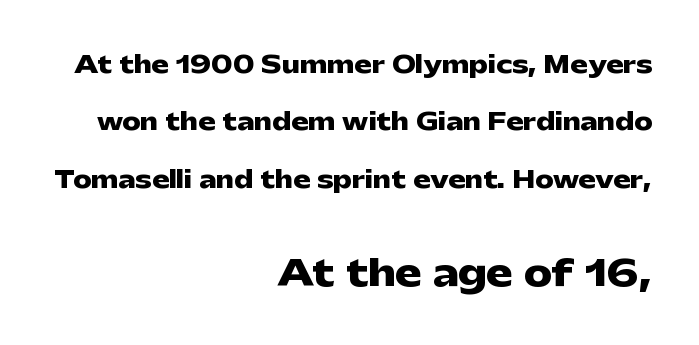
Q: Is the text bold? A: Yes.
Q: Is the text italic (slanted)? A: No, it is upright.
Q: Is the typeface a serif or a sans-serif typeface? A: Sans-serif.
Q: Is the text underlined? A: No.
Q: How is the paragraph aligned? A: Right-aligned.
Q: Is the spacing between letters normal or unusually wide? A: Normal.
Q: Is the spacing between lines tight, normal or loose? A: Loose.
Q: Which block of text is set in a larger size, the first (top) or the second (bottom)? A: The second (bottom) one.
Q: Width (condensed, normal, or wide)? A: Wide.
Q: Stroke contrast? A: Low.
Q: x-height? A: Medium.
Q: Monospaced? A: No.
